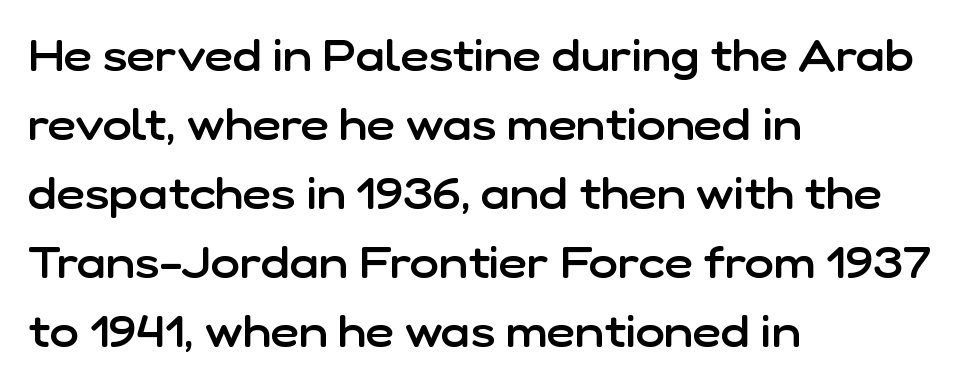
{"serif": "no", "italic": "no", "bold": "semi", "weight": "semibold", "width": "normal", "stroke_contrast": "low", "x_height": "medium", "monospaced": "no", "underline": "no", "align": "left", "line_spacing": "normal", "line_spacing_ratio": 1.57, "letter_spacing": "normal", "letter_spacing_em": 0.0, "glyph_px": 44}
